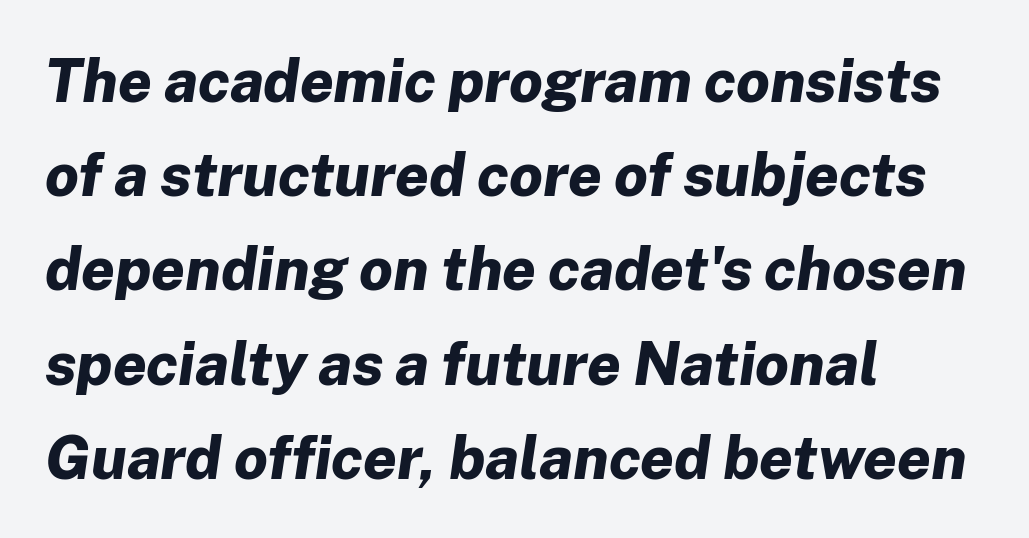
Q: Is the text bold? A: Yes.
Q: Is the text italic (slanted)? A: Yes, it leans right by about 8 degrees.
Q: Is the text underlined? A: No.
Q: How is the paragraph aligned? A: Left-aligned.
Q: Is the spacing between letters normal or unusually wide? A: Normal.
Q: Is the spacing between lines tight, normal or loose? A: Normal.
Q: Width (condensed, normal, or wide)? A: Normal.
Q: Stroke contrast? A: Low.
Q: x-height? A: Medium.
Q: Monospaced? A: No.
